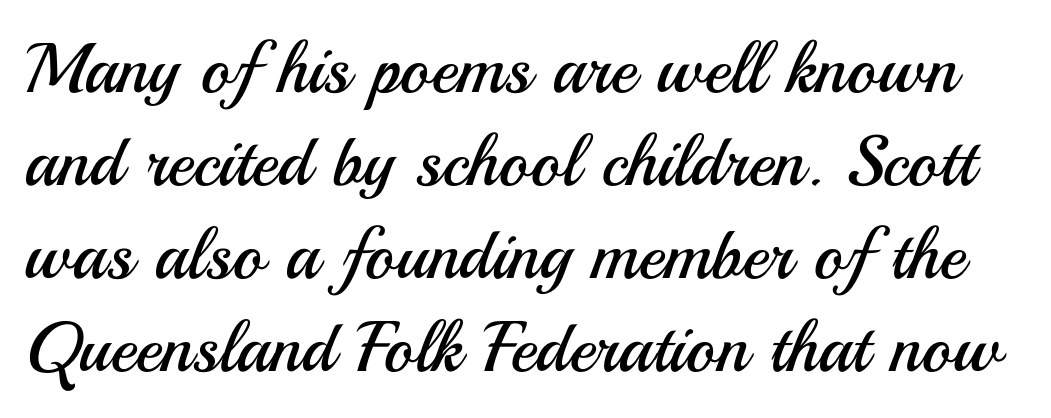
Q: Is the text bold? A: No.
Q: Is the text italic (slanted)? A: Yes.
Q: Is the typeface a serif or a sans-serif typeface? A: Sans-serif.
Q: Is the text underlined? A: No.
Q: Is the spacing between letters normal or unusually wide? A: Normal.
Q: Is the spacing between lines tight, normal or loose? A: Normal.
Q: Width (condensed, normal, or wide)? A: Normal.
Q: Stroke contrast? A: Medium.
Q: x-height? A: Small.
Q: Monospaced? A: No.
